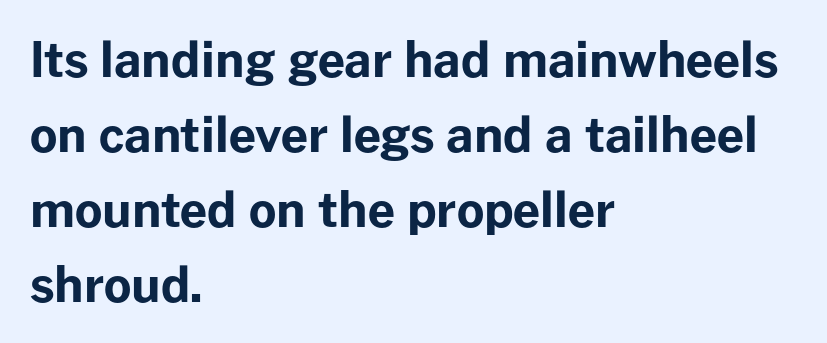
Q: Is the text bold? A: Yes.
Q: Is the text italic (slanted)? A: No, it is upright.
Q: Is the typeface a serif or a sans-serif typeface? A: Sans-serif.
Q: Is the text underlined? A: No.
Q: How is the paragraph aligned? A: Left-aligned.
Q: Is the spacing between letters normal or unusually wide? A: Normal.
Q: Is the spacing between lines tight, normal or loose? A: Normal.
Q: Width (condensed, normal, or wide)? A: Normal.
Q: Stroke contrast? A: Low.
Q: x-height? A: Medium.
Q: Monospaced? A: No.
